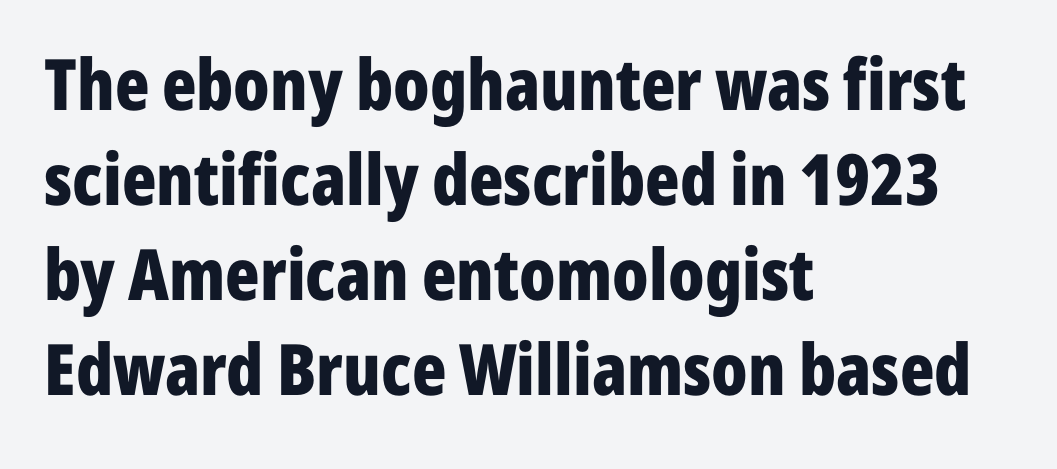
Each new line begins a customary step beneath the previous one. Typographic density is high because the face is bold. Notice how the stems are strictly vertical — no italics here. The foot of each line stays bare and open. To sum up the face: it is a sans, with no serifs.
